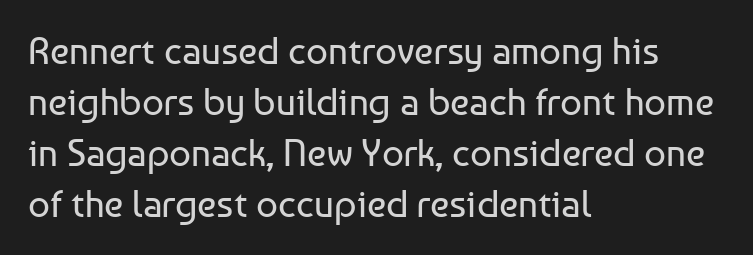
Q: Is the text bold? A: No.
Q: Is the text italic (slanted)? A: No, it is upright.
Q: Is the typeface a serif or a sans-serif typeface? A: Sans-serif.
Q: Is the text underlined? A: No.
Q: How is the paragraph aligned? A: Left-aligned.
Q: Is the spacing between letters normal or unusually wide? A: Normal.
Q: Is the spacing between lines tight, normal or loose? A: Normal.
Q: Width (condensed, normal, or wide)? A: Normal.
Q: Stroke contrast? A: Low.
Q: x-height? A: Medium.
Q: Monospaced? A: No.
